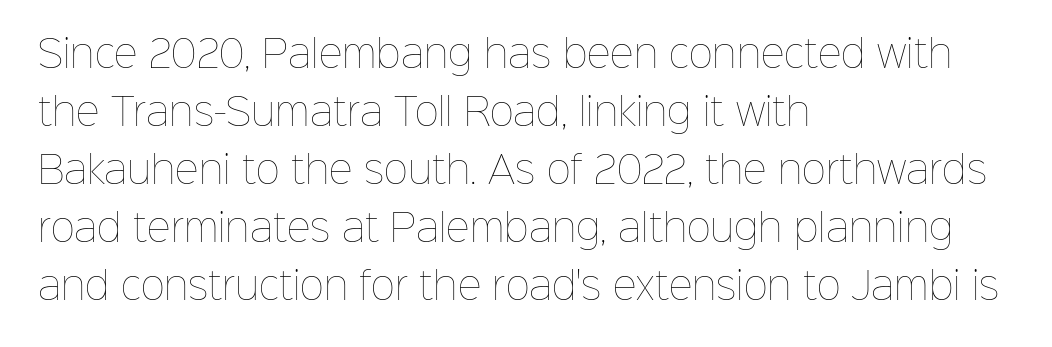
Whoever set this chose a conventional vertical rhythm. No italicization has been applied; the sample stays upright. A student would call this left alignment; a typographer would say flush left, rag right. The face used here is rendered with its standard letterfit. A bare baseline throughout the passage. Think of a printed novel: that variable character pitch is what you see here.
